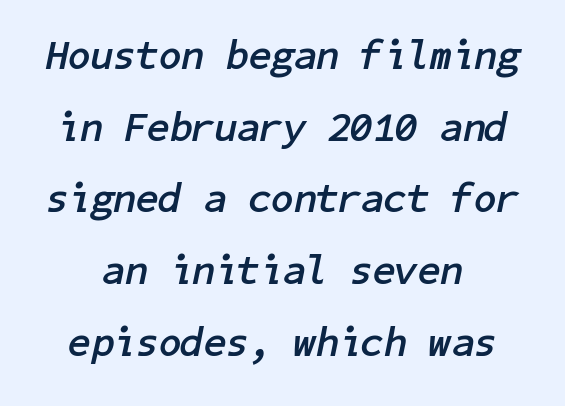
Compared with ordinary roman type, these characters are visibly tilted. Descender tails drop into unmarked territory. The paragraph shown floats in the horizontal middle. Is the letter spacing exaggerated? No — it looks like the ordinary default.
